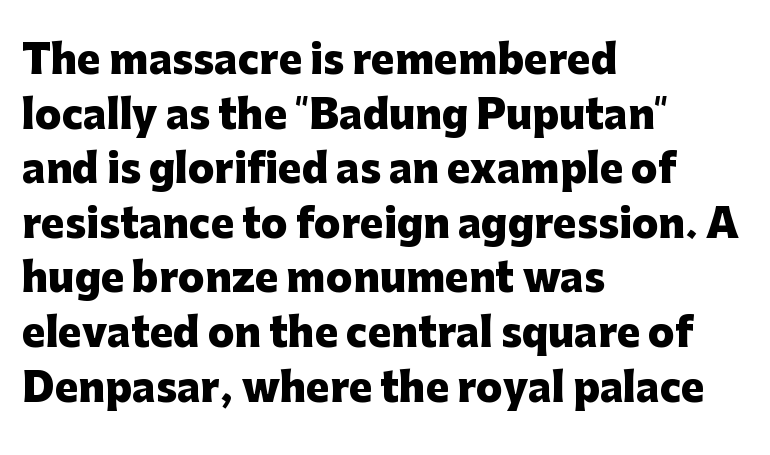
The image shows 39 px heavy sans-serif type, upright; set left-aligned, normal line spacing (1.4x), normal letter spacing, not underlined; low stroke contrast and a medium x-height.
